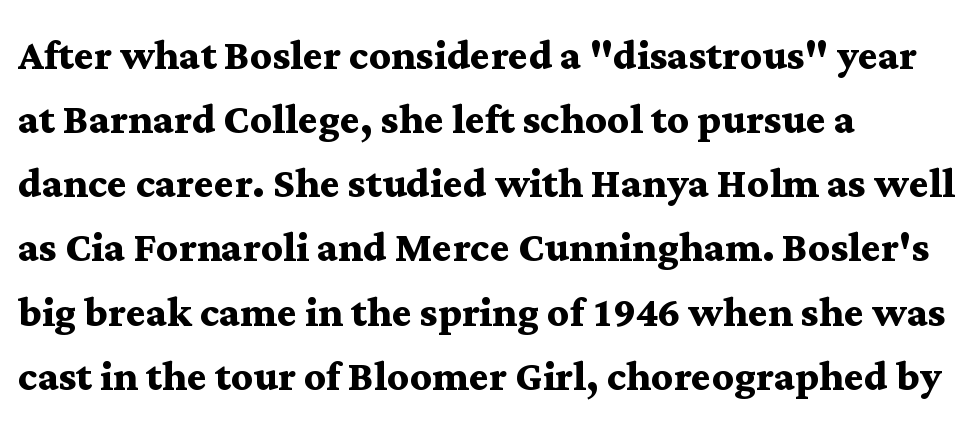
The image shows 53 px semibold, wide serif type, upright; set left-aligned, line spacing 1.21x, normal letter spacing, not underlined; medium stroke contrast and a medium x-height.
